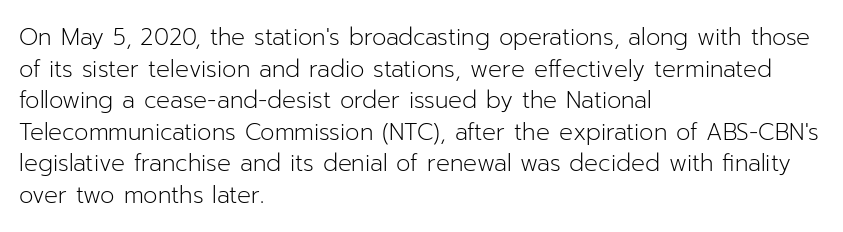
{"italic": "no", "bold": "no", "underline": "no", "align": "left", "line_spacing": "normal", "line_spacing_ratio": 1.37, "letter_spacing": "normal", "letter_spacing_em": 0.0, "glyph_px": 23}
